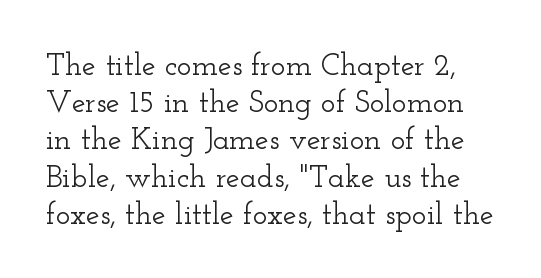
{"serif": "yes", "italic": "no", "width": "wide", "stroke_contrast": "low", "x_height": "small", "monospaced": "no", "underline": "no", "line_spacing_ratio": 1.2, "letter_spacing": "normal", "letter_spacing_em": 0.0, "glyph_px": 31}
